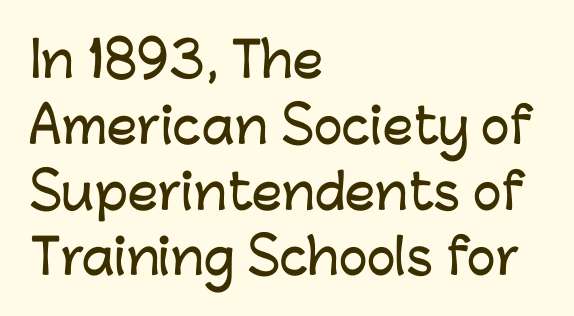
A clean baseline with only descenders dipping below it. Is the letter spacing exaggerated? No — it looks like the ordinary default. Interline gaps are of average width in this sample. Casual observation: everything's shoved over to the left. Note the varied advance widths — an 'i' is clearly narrower than an 'm'. The specimen reads as upright at a glance.
